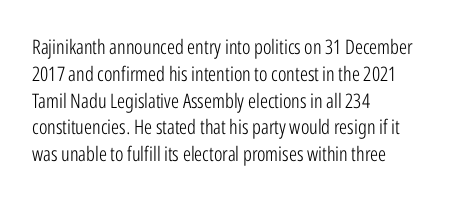
The image shows 20 px text type, upright; set left-aligned, normal line spacing (1.34x), normal letter spacing, not underlined.
